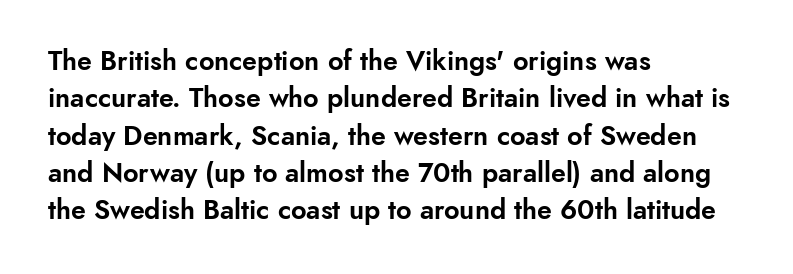
The image shows 27 px text type, upright; set left-aligned, normal line spacing (1.38x), normal letter spacing, not underlined.
